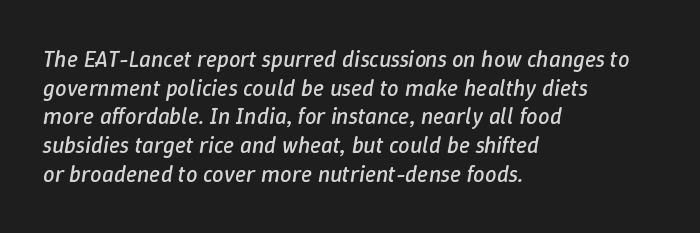
Q: Is the text bold? A: No.
Q: Is the text italic (slanted)? A: Yes, it leans right by about 9 degrees.
Q: Is the text underlined? A: No.
Q: How is the paragraph aligned? A: Left-aligned.
Q: Is the spacing between letters normal or unusually wide? A: Normal.
Q: Is the spacing between lines tight, normal or loose? A: Normal.
